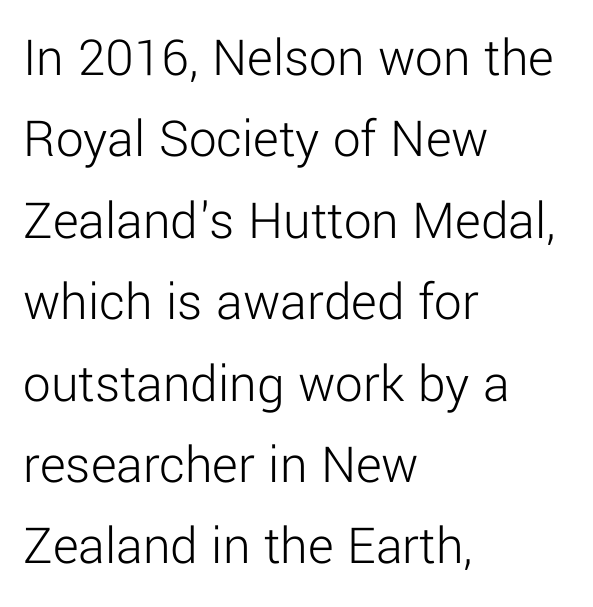
The image shows 55 px light sans-serif type, upright; set left-aligned, normal line spacing (1.48x), normal letter spacing, not underlined; low stroke contrast and a medium x-height.
